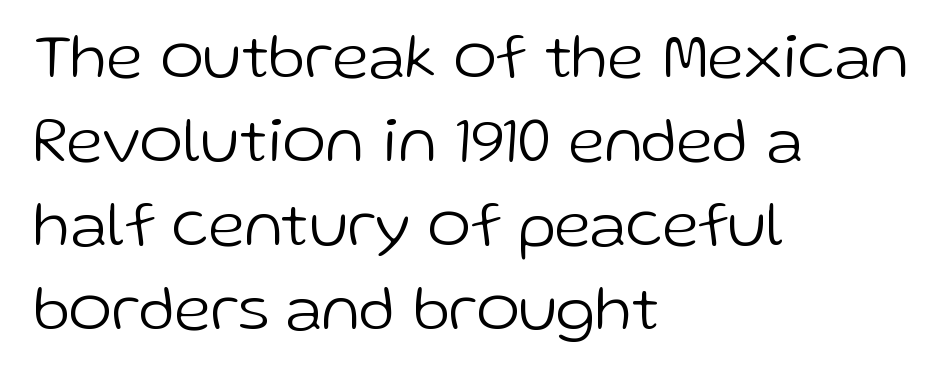
The image shows 65 px light sans-serif type, upright; set left-aligned, normal line spacing (1.29x), normal letter spacing, not underlined; low stroke contrast and a medium x-height.
